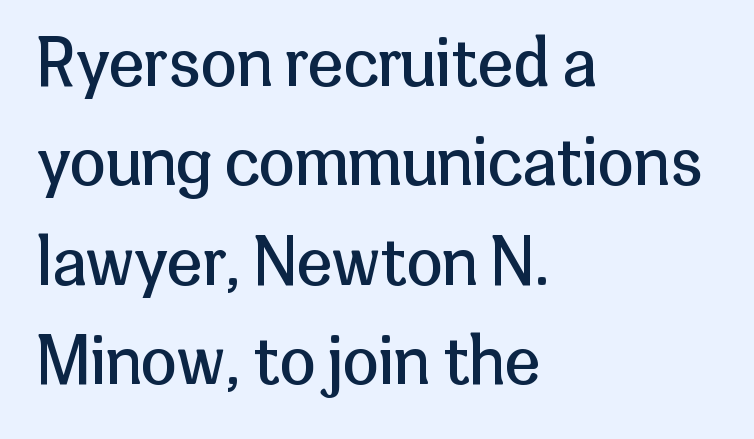
Q: Is the text bold? A: No.
Q: Is the text italic (slanted)? A: No, it is upright.
Q: Is the typeface a serif or a sans-serif typeface? A: Sans-serif.
Q: Is the text underlined? A: No.
Q: How is the paragraph aligned? A: Left-aligned.
Q: Is the spacing between letters normal or unusually wide? A: Normal.
Q: Is the spacing between lines tight, normal or loose? A: Normal.
Q: Width (condensed, normal, or wide)? A: Normal.
Q: Stroke contrast? A: Low.
Q: x-height? A: Medium.
Q: Monospaced? A: No.
